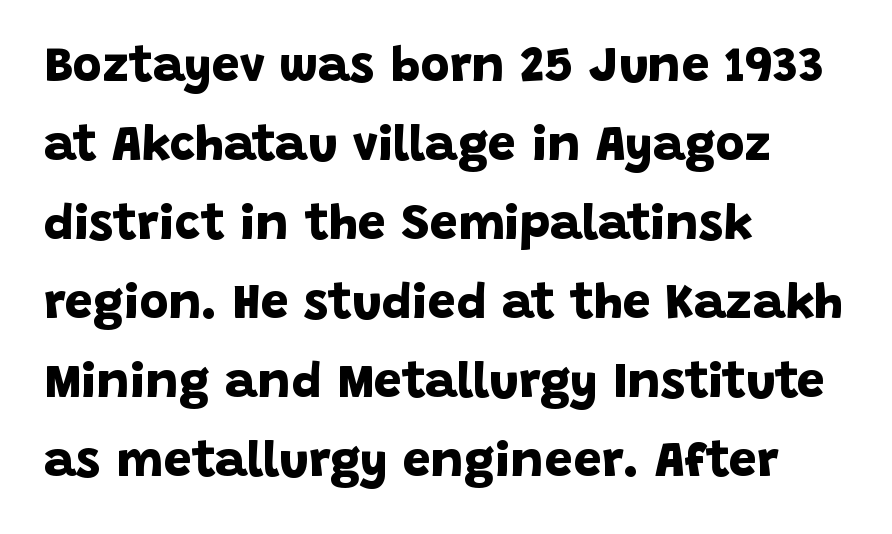
The words here are not underlined. Which margin do the lines hug? The left one — the right edge is uneven. Check where the strokes stop: nothing finishes them off — pure sans. In terms of letterspacing, this is plain default setting. Stroke thickness is high; the sample reads as a true bold.
